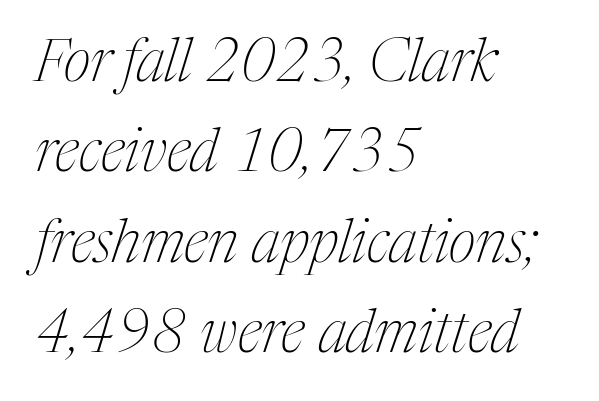
The image shows 59 px thin, condensed serif type, italic (leaning right); set left-aligned, normal line spacing (1.53x), normal letter spacing, not underlined; medium stroke contrast and a medium x-height.
